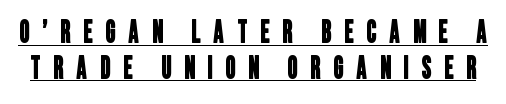
{"serif": "no", "width": "condensed", "stroke_contrast": "low", "x_height": "large", "monospaced": "no", "underline": "yes", "line_spacing_ratio": 1.16, "letter_spacing": "wide", "letter_spacing_em": 0.42, "glyph_px": 31}
